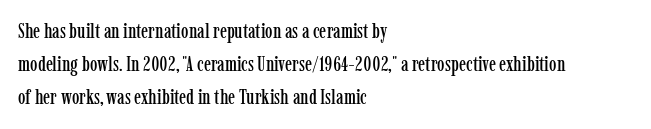
Q: Is the text italic (slanted)? A: No, it is upright.
Q: Is the text underlined? A: No.
Q: How is the paragraph aligned? A: Left-aligned.
Q: Is the spacing between letters normal or unusually wide? A: Normal.
Q: Is the spacing between lines tight, normal or loose? A: Normal.
